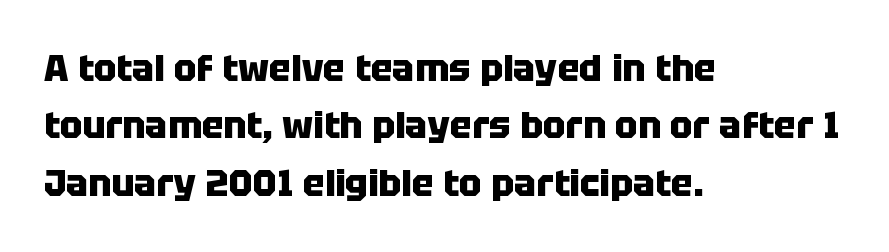
{"serif": "no", "italic": "no", "bold": "yes", "weight": "heavy", "width": "normal", "stroke_contrast": "low", "x_height": "large", "monospaced": "no", "underline": "no", "align": "left", "line_spacing": "normal", "line_spacing_ratio": 1.55, "letter_spacing": "normal", "letter_spacing_em": 0.0, "glyph_px": 37}
